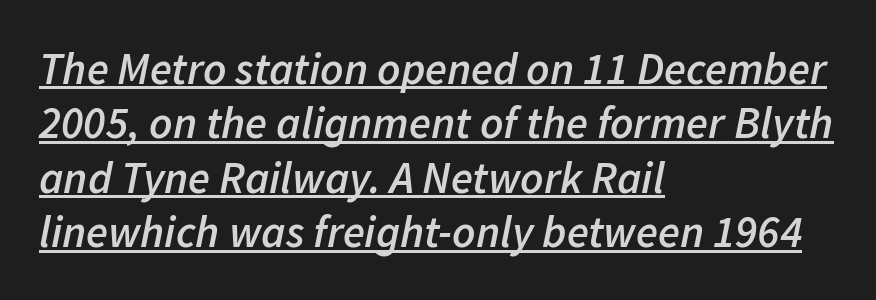
The image shows 45 px semibold type, italic (leaning right); set left-aligned, line spacing 1.21x, normal letter spacing, underlined; low stroke contrast and a medium x-height.
